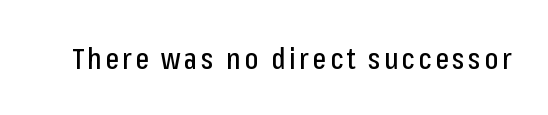
{"serif": "no", "italic": "no", "width": "condensed", "stroke_contrast": "low", "x_height": "medium", "monospaced": "no", "underline": "no", "glyph_px": 29}
